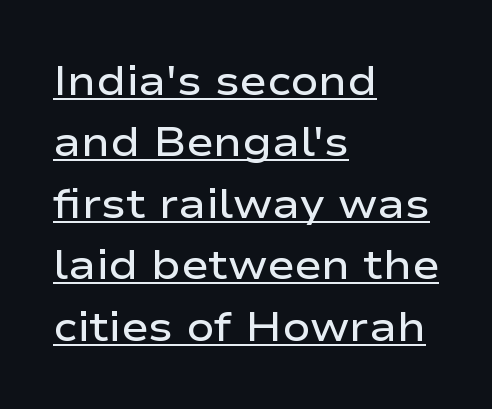
The sample's only ornament is a line tracing under the words. The strokes are fattened partway — semibold, not bold. Here the designer chose a conventional face with non-uniform glyph widths. Reading down the column, the eye jumps a familiar distance to each next line. These lines keep a tight, regular rhythm from letter to letter. Is the block centered? No — it sits flush against the left margin.
